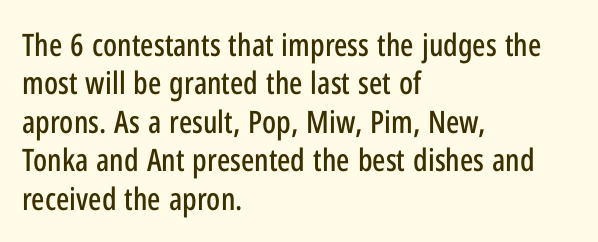
The letters carry no serifs — their stems end cleanly without finishing strokes. Descenders are the only things crossing below the line. The passage shown has conventional tracking throughout. The letters advance in unequal steps, a hallmark of proportional type.
